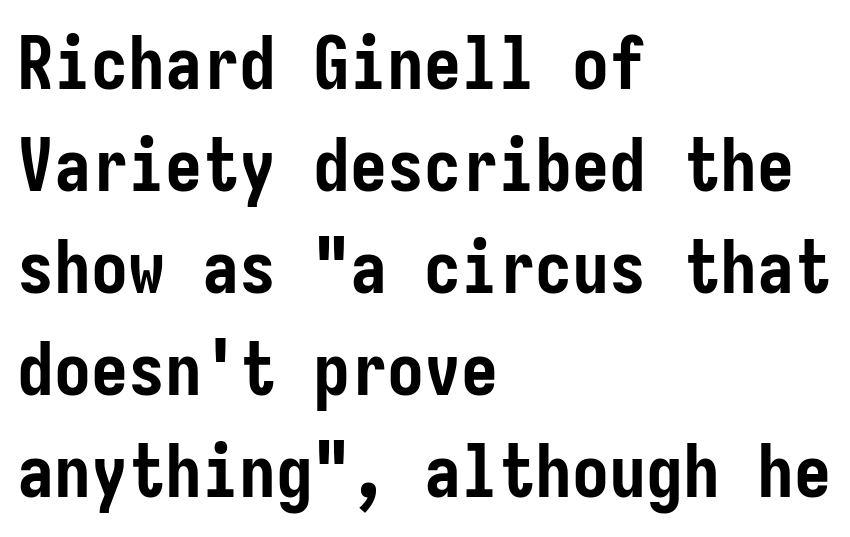
Typographic density is high because the face is bold. Leading: standard. The baseline area is clear. Quick note: not italic, upright.
